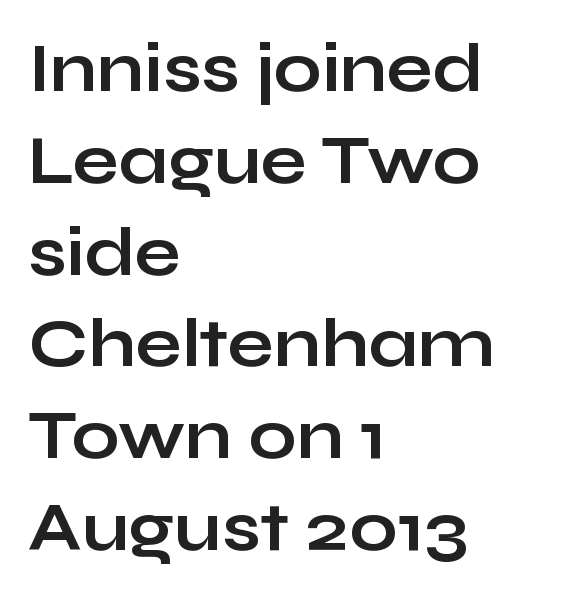
{"serif": "no", "italic": "no", "bold": "yes", "weight": "bold", "width": "wide", "stroke_contrast": "low", "x_height": "medium", "monospaced": "no", "underline": "no", "align": "left", "line_spacing": "normal", "line_spacing_ratio": 1.35, "letter_spacing": "normal", "letter_spacing_em": 0.0, "glyph_px": 68}
